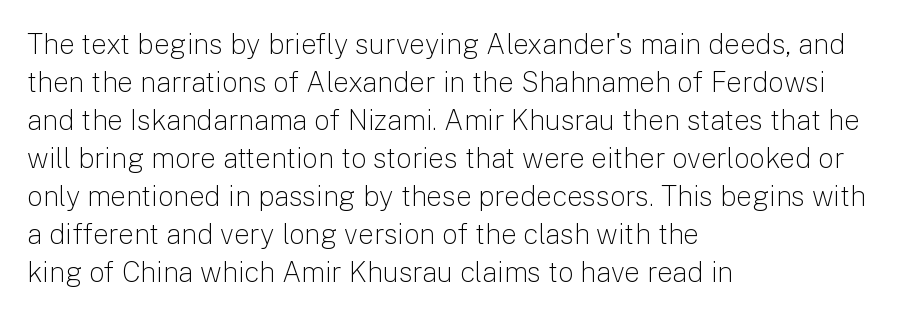
{"serif": "no", "italic": "no", "bold": "no", "weight": "light", "width": "normal", "stroke_contrast": "low", "x_height": "medium", "monospaced": "no", "underline": "no", "align": "left", "line_spacing": "normal", "line_spacing_ratio": 1.36, "letter_spacing": "normal", "letter_spacing_em": 0.0, "glyph_px": 28}
